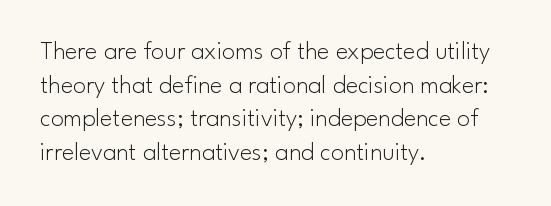
Interline gaps are of average width in this sample. In terms of posture, this sample is upright. Teacher's note: observe the even left margin — that is flush-left alignment. The cut favours lightness, reaching ordinary text weight at its darkest.
